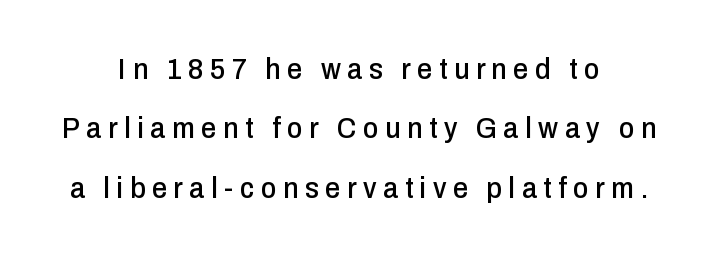
Q: Is the text italic (slanted)? A: No, it is upright.
Q: Is the typeface a serif or a sans-serif typeface? A: Sans-serif.
Q: Is the text underlined? A: No.
Q: How is the paragraph aligned? A: Centered.
Q: Is the spacing between letters normal or unusually wide? A: Unusually wide.
Q: Is the spacing between lines tight, normal or loose? A: Loose.
Q: Width (condensed, normal, or wide)? A: Condensed.
Q: Stroke contrast? A: Low.
Q: x-height? A: Medium.
Q: Monospaced? A: No.
